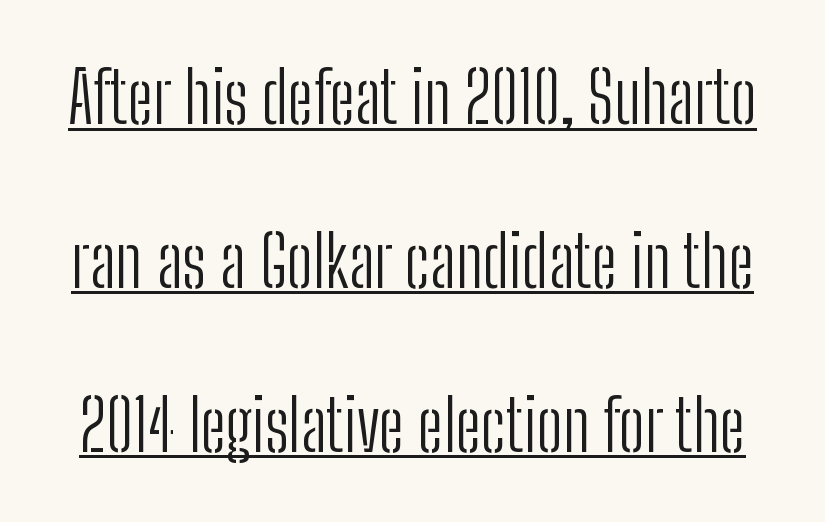
The image shows 70 px light, condensed sans-serif type, upright; set loose line spacing (2.34x), normal letter spacing, underlined; low stroke contrast and a medium x-height.
